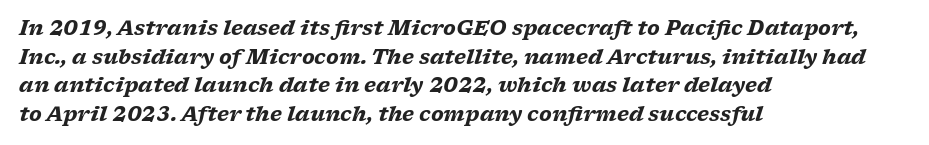
I'd describe the lettering as bold — thick and assertive. The ragged edge is on the right, which tells us the setting is flush left. Quick note: italic. Is there much room between lines? A standard amount, neither cramped nor airy.
